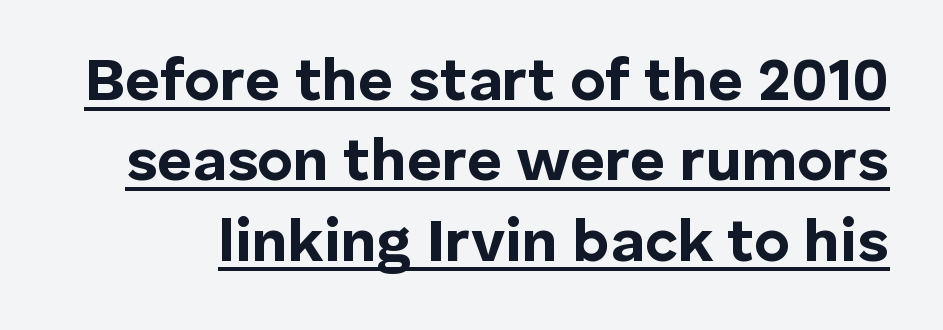
Q: Is the text bold? A: Yes.
Q: Is the text italic (slanted)? A: No, it is upright.
Q: Is the typeface a serif or a sans-serif typeface? A: Sans-serif.
Q: Is the text underlined? A: Yes.
Q: Is the spacing between letters normal or unusually wide? A: Normal.
Q: Is the spacing between lines tight, normal or loose? A: Normal.
Q: Width (condensed, normal, or wide)? A: Normal.
Q: Stroke contrast? A: Low.
Q: x-height? A: Medium.
Q: Monospaced? A: No.
